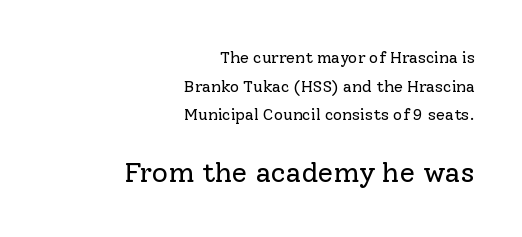
{"serif": "yes", "italic": "no", "bold": "no", "weight": "regular", "width": "normal", "stroke_contrast": "low", "x_height": "medium", "monospaced": "no", "underline": "no", "align": "right", "line_spacing_ratio": 1.79, "letter_spacing": "normal", "letter_spacing_em": 0.0, "larger_block": "second", "size_ratio": 1.75, "glyph_px": 28}
